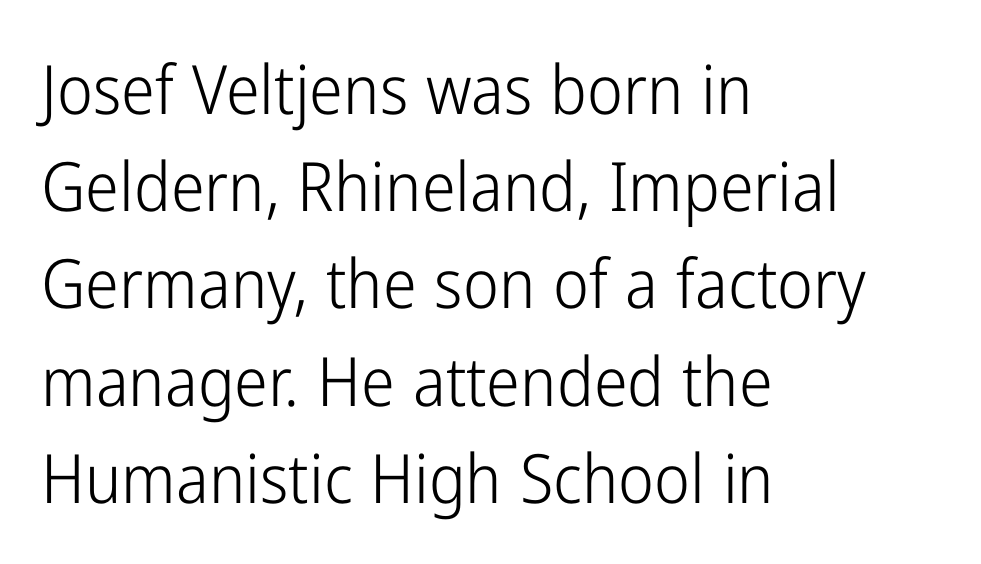
Q: Is the text bold? A: No.
Q: Is the text italic (slanted)? A: No, it is upright.
Q: Is the typeface a serif or a sans-serif typeface? A: Sans-serif.
Q: Is the text underlined? A: No.
Q: How is the paragraph aligned? A: Left-aligned.
Q: Is the spacing between letters normal or unusually wide? A: Normal.
Q: Is the spacing between lines tight, normal or loose? A: Normal.
Q: Width (condensed, normal, or wide)? A: Condensed.
Q: Stroke contrast? A: Low.
Q: x-height? A: Medium.
Q: Monospaced? A: No.
